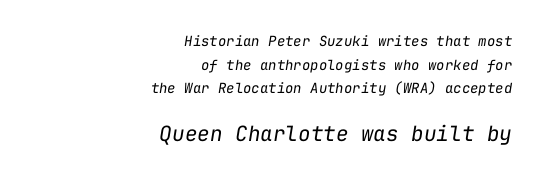
Q: Is the text bold? A: No.
Q: Is the text italic (slanted)? A: Yes, it leans right by about 9 degrees.
Q: Is the text underlined? A: No.
Q: How is the paragraph aligned? A: Right-aligned.
Q: Is the spacing between letters normal or unusually wide? A: Normal.
Q: Is the spacing between lines tight, normal or loose? A: Normal.
Q: Which block of text is set in a larger size, the first (top) or the second (bottom)? A: The second (bottom) one.
